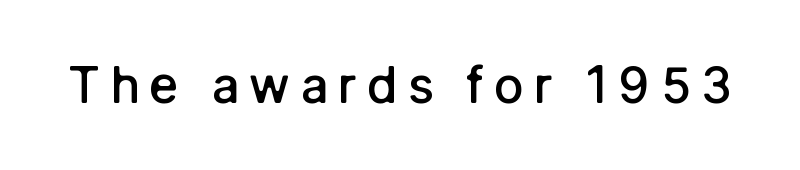
How heavy is the stroke? Medium-heavy — a semibold, shy of bold. The face used here is proportionally spaced, like ordinary book or web type. The foot of each line stays bare and open. This is sans-serif lettering, the kind often seen on screens and signage.
